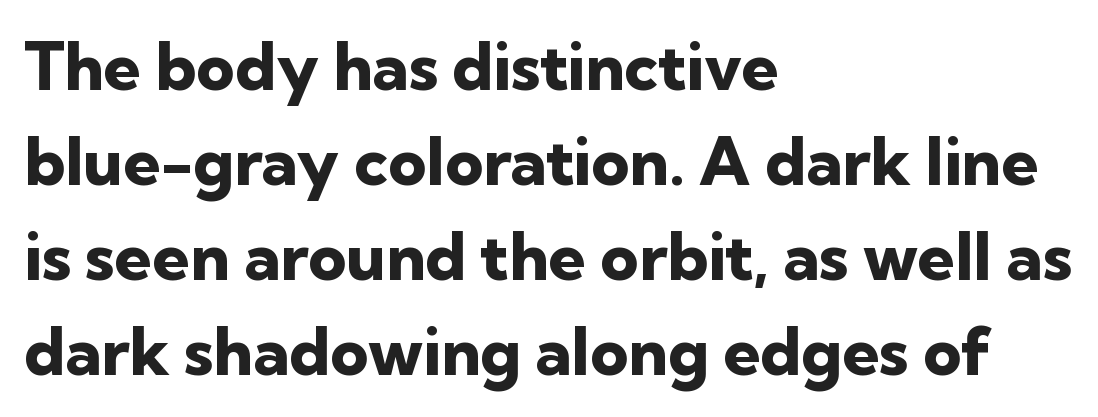
{"serif": "no", "italic": "no", "bold": "yes", "weight": "heavy", "width": "normal", "stroke_contrast": "low", "x_height": "medium", "monospaced": "no", "underline": "no", "align": "left", "line_spacing": "normal", "line_spacing_ratio": 1.44, "letter_spacing": "normal", "letter_spacing_em": 0.0, "glyph_px": 66}
